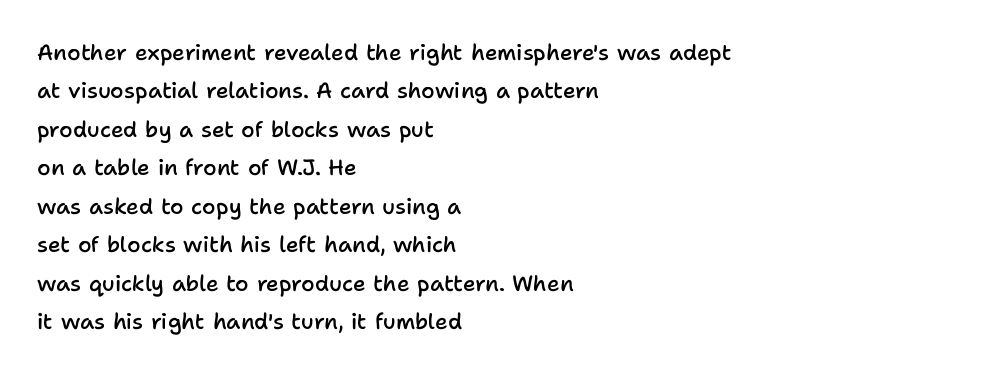
{"italic": "no", "bold": "semi", "underline": "no", "align": "left", "line_spacing_ratio": 1.75, "letter_spacing": "normal", "letter_spacing_em": 0.0, "glyph_px": 22}
